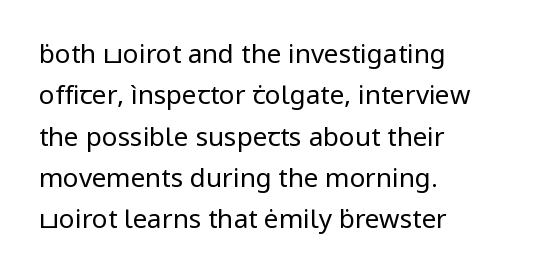
Each stroke keeps to a modest, everyday thickness or less. Whoever set this chose a conventional vertical rhythm. Caption: multi-line text, flush left, ragged right. Underlining? Definitely not there.
